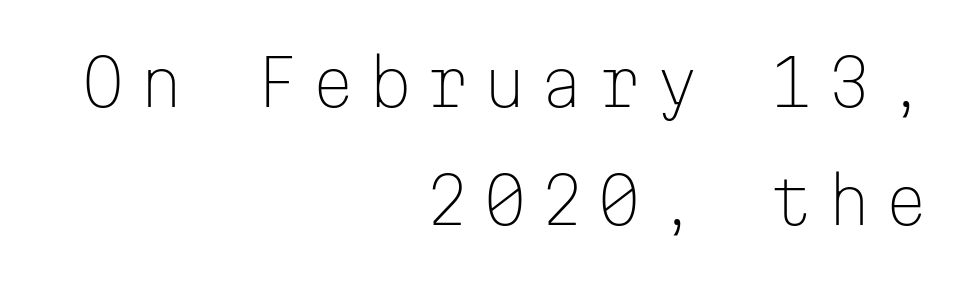
The space beneath each line is pristine and unruled. Here the glyphs are tracked loosely, breaking word shapes into spaced letters. This sample has the even, mechanical cadence of fixed-width lettering. Serif or sans? Sans — the stroke terminals are bare. Line ends are locked; line starts wander. The font's upright variant was chosen for this text.
